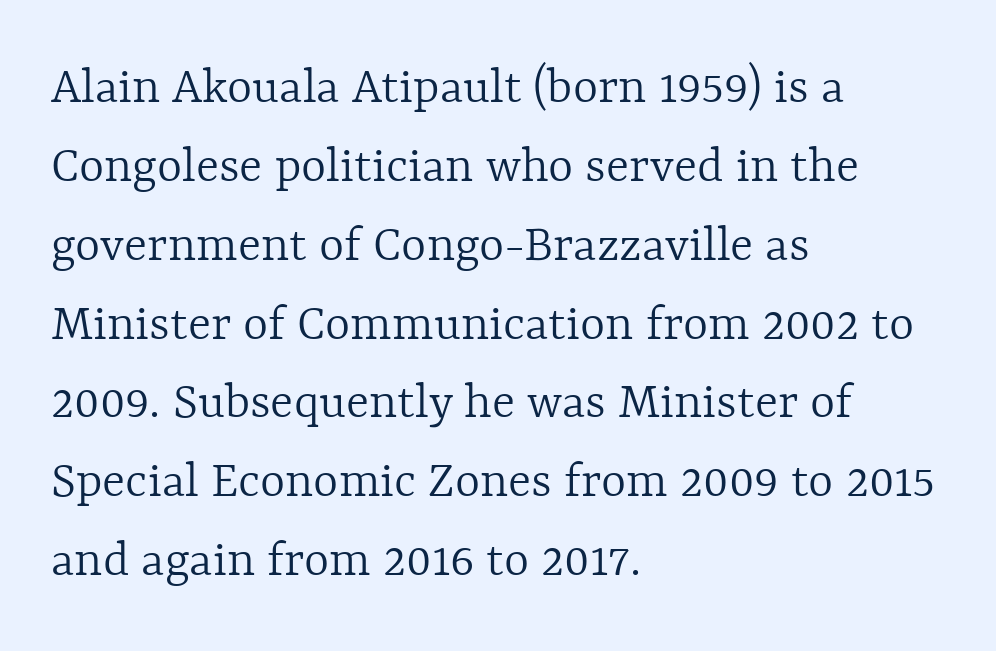
{"italic": "no", "bold": "no", "weight": "light", "width": "normal", "x_height": "medium", "monospaced": "no", "underline": "no", "align": "left", "line_spacing": "normal", "line_spacing_ratio": 1.46, "letter_spacing": "normal", "letter_spacing_em": 0.0, "glyph_px": 54}
